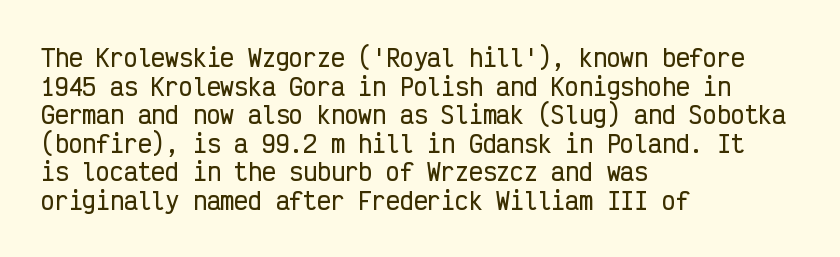
{"italic": "no", "underline": "no", "align": "left", "line_spacing_ratio": 1.24, "letter_spacing": "normal", "letter_spacing_em": 0.0, "glyph_px": 23}
